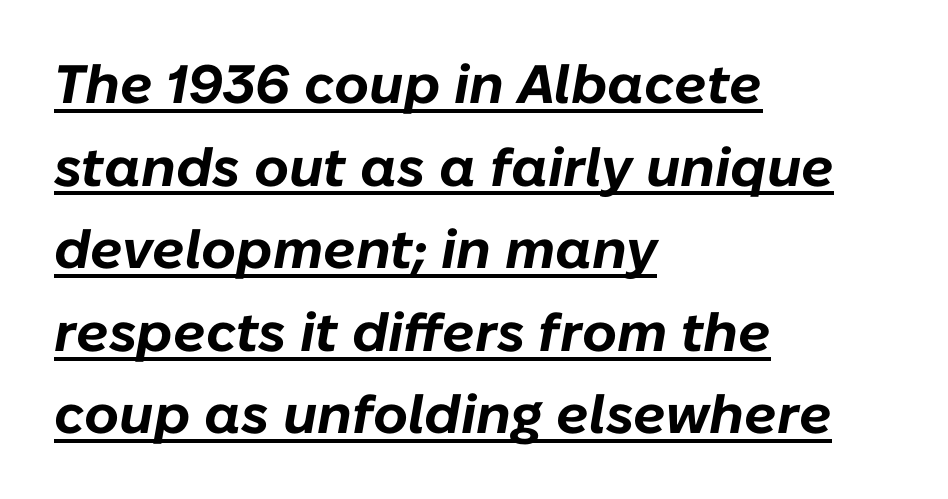
Q: Is the text bold? A: Yes.
Q: Is the text italic (slanted)? A: Yes, it leans right by about 10 degrees.
Q: Is the text underlined? A: Yes.
Q: How is the paragraph aligned? A: Left-aligned.
Q: Is the spacing between letters normal or unusually wide? A: Normal.
Q: Is the spacing between lines tight, normal or loose? A: Normal.
Q: Width (condensed, normal, or wide)? A: Normal.
Q: Stroke contrast? A: Low.
Q: x-height? A: Medium.
Q: Monospaced? A: No.
